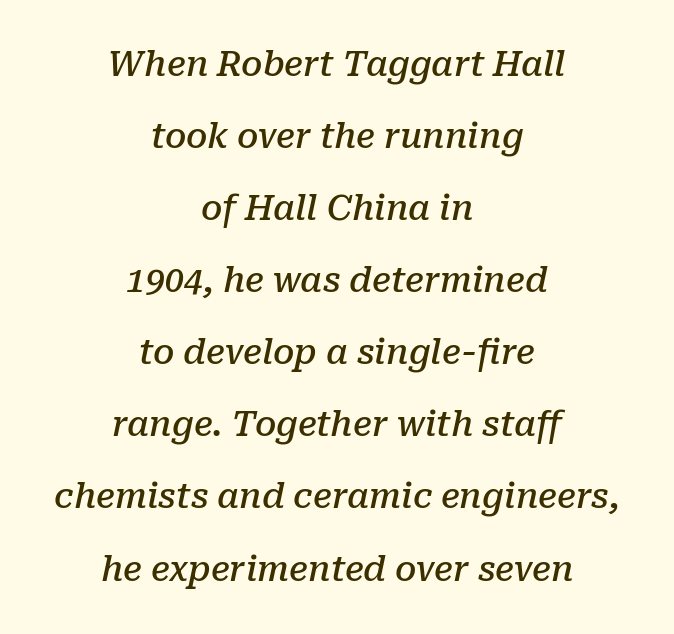
The image shows 34 px semibold serif type, italic (leaning right); set centered, loose line spacing (2.12x), normal letter spacing, not underlined; low stroke contrast and a medium x-height.
